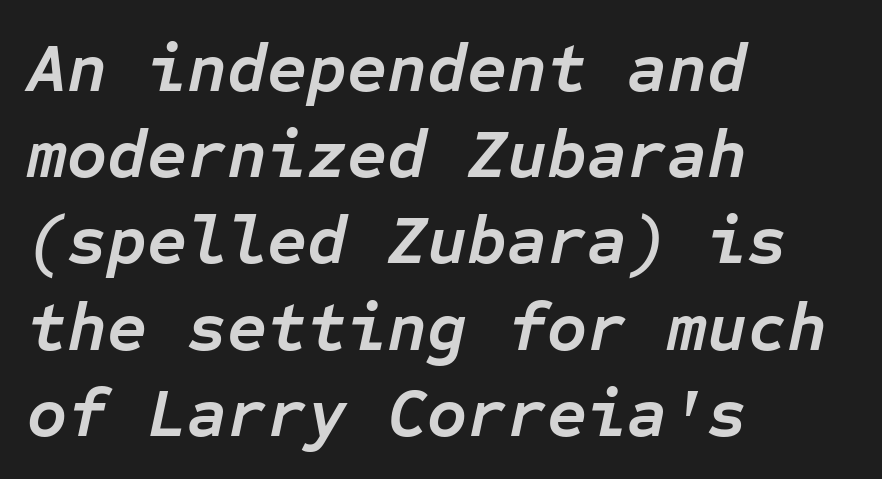
The letters are bold, with thick, heavy strokes. These lines stack with their left ends in a neat column. Rule under the text: the space is simply empty. Does extra space separate the letters? No, they use regular spacing. Compared with ordinary roman type, these characters are visibly tilted. You could count columns in this text — the font is strictly monospaced.
